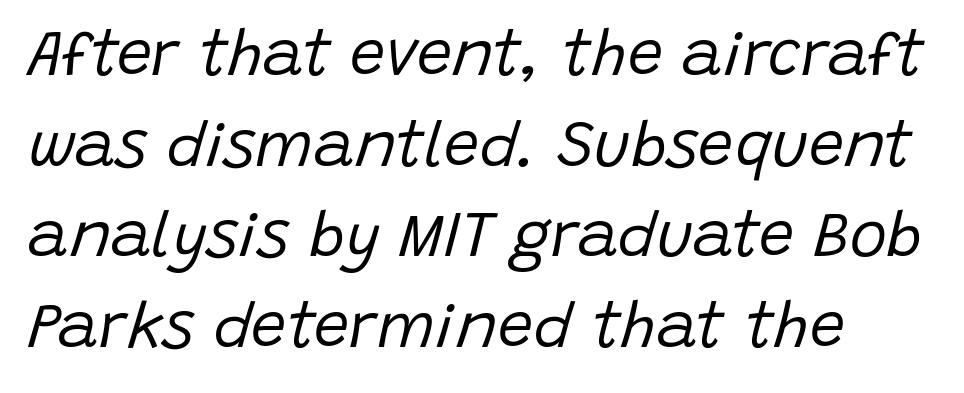
Q: Is the text bold? A: No.
Q: Is the text italic (slanted)? A: Yes, it leans right by about 15 degrees.
Q: Is the text underlined? A: No.
Q: How is the paragraph aligned? A: Left-aligned.
Q: Is the spacing between letters normal or unusually wide? A: Normal.
Q: Is the spacing between lines tight, normal or loose? A: Normal.
Q: Width (condensed, normal, or wide)? A: Normal.
Q: Stroke contrast? A: Low.
Q: x-height? A: Large.
Q: Monospaced? A: No.
